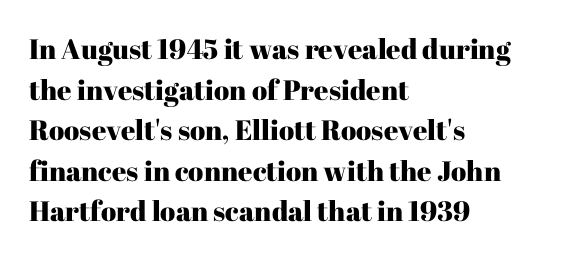
Every row of glyphs begins at an identical x-position on the left. The baseline area is clear. The designer left line spacing at the default. The letters stand straight up with perfectly vertical stems.
